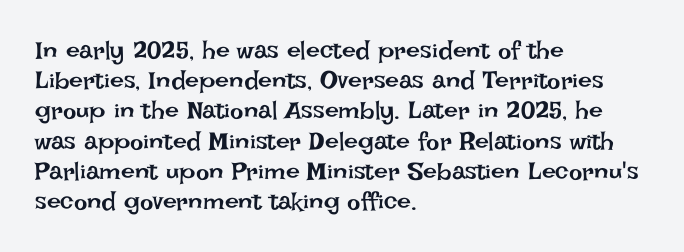
Q: Is the text bold? A: No.
Q: Is the text italic (slanted)? A: No, it is upright.
Q: Is the text underlined? A: No.
Q: How is the paragraph aligned? A: Left-aligned.
Q: Is the spacing between letters normal or unusually wide? A: Normal.
